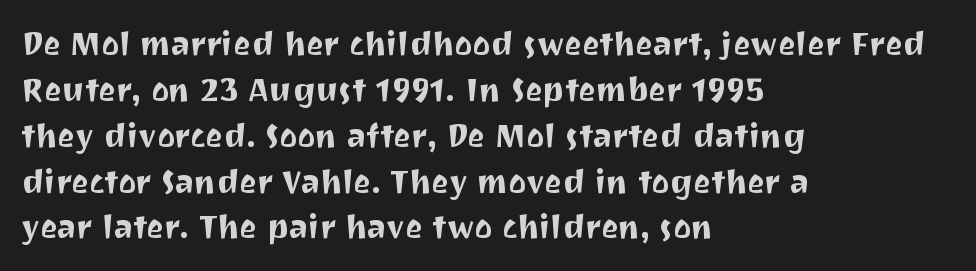
{"serif": "no", "italic": "no", "width": "normal", "stroke_contrast": "medium", "x_height": "medium", "monospaced": "no", "underline": "no", "align": "left", "line_spacing": "normal", "line_spacing_ratio": 1.39, "letter_spacing": "normal", "letter_spacing_em": 0.0, "glyph_px": 33}
